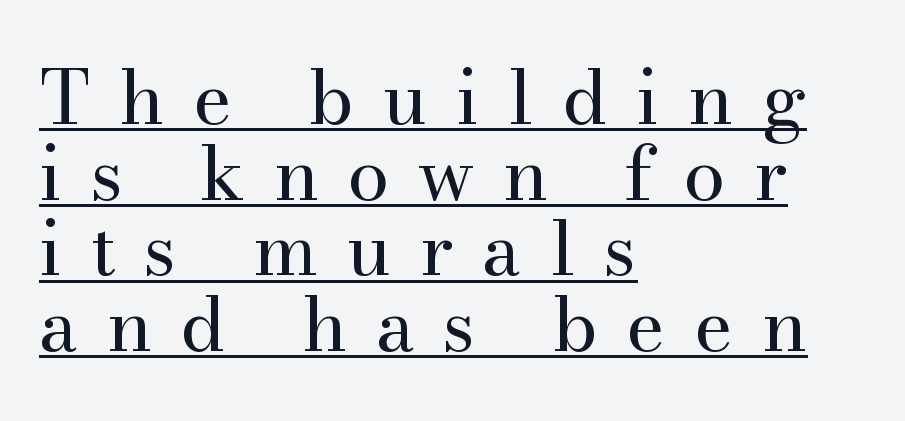
The tracking jumps out immediately: characters are airy and widely separated. Upright lettering throughout. Looks like regular typesetting: each glyph gets only the width it needs. The text block is weighted toward the left margin, trailing off unevenly rightward.
